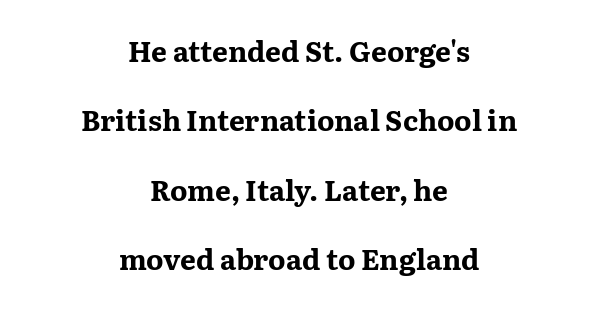
The letters stand upright; this is a roman face. These lines keep a tight, regular rhythm from letter to letter. The specimen omits any rule beneath the text block's lines. Strong, thick strokes mark this as bold type. Quick note: interline space is abundant. Small tapered or slab feet sit at the stroke ends, so this counts as serif.
